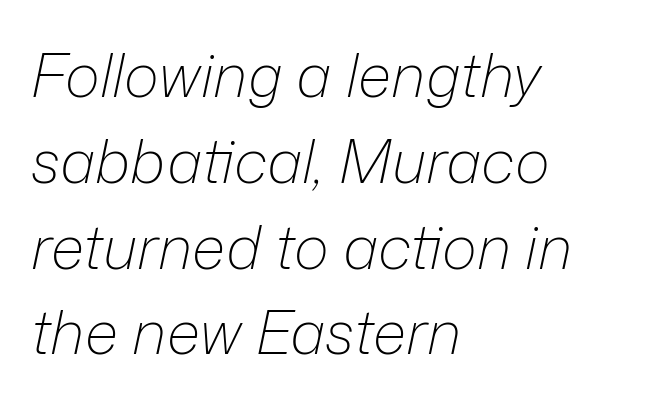
The image shows 60 px light type, italic (leaning right); set left-aligned, normal line spacing (1.43x), normal letter spacing, not underlined; low stroke contrast and a medium x-height.
